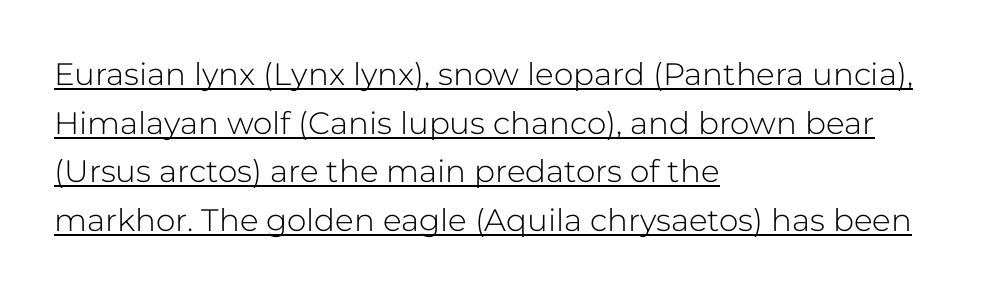
Vertical spacing — default. The typesetting does not lean heavy: it is not bold. Short note: letters normally spaced. You can tell it's not italic because the verticals are truly vertical.
